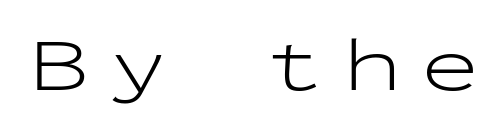
{"serif": "no", "italic": "no", "bold": "no", "weight": "light", "width": "wide", "stroke_contrast": "low", "x_height": "medium", "monospaced": "yes", "underline": "no", "letter_spacing": "wide", "letter_spacing_em": 0.25, "glyph_px": 78}
